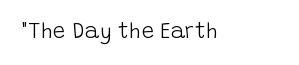
Q: Is the text bold? A: No.
Q: Is the text italic (slanted)? A: No, it is upright.
Q: Is the text underlined? A: No.
Q: Is the spacing between letters normal or unusually wide? A: Normal.
